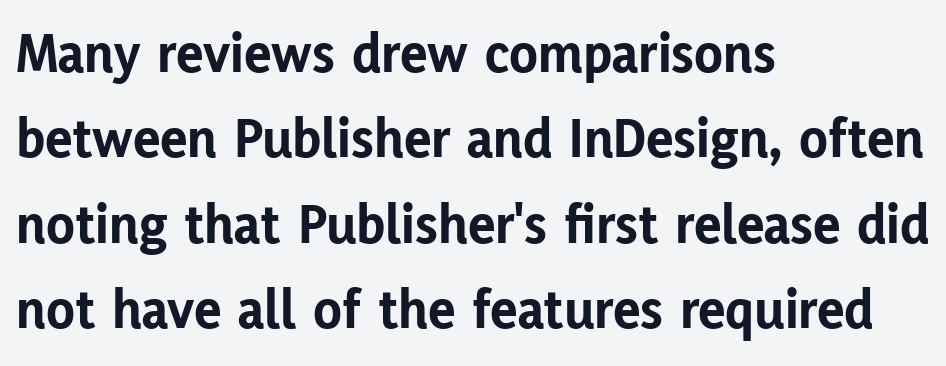
The rendering uses a moderate line-height, typical for paragraphs. One-word summary of the alignment: left. Is there any slant? The stems are plumb. The text was rendered using a sans face with plain stroke endings.
